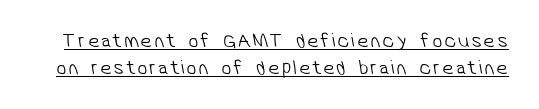
{"bold": "no", "underline": "yes", "line_spacing": "normal", "line_spacing_ratio": 1.34, "glyph_px": 20}
